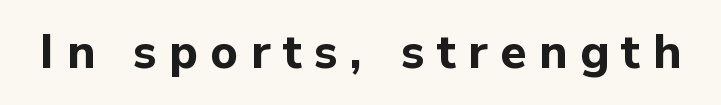
Q: Is the text bold? A: Yes.
Q: Is the text italic (slanted)? A: No, it is upright.
Q: Is the typeface a serif or a sans-serif typeface? A: Sans-serif.
Q: Is the text underlined? A: No.
Q: Is the spacing between letters normal or unusually wide? A: Unusually wide.
Q: Width (condensed, normal, or wide)? A: Normal.
Q: Stroke contrast? A: Low.
Q: x-height? A: Medium.
Q: Monospaced? A: No.
